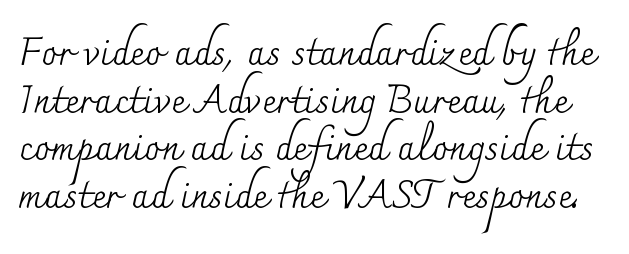
Q: Is the text bold? A: No.
Q: Is the text italic (slanted)? A: Yes.
Q: Is the typeface a serif or a sans-serif typeface? A: Serif.
Q: Is the text underlined? A: No.
Q: Is the spacing between letters normal or unusually wide? A: Normal.
Q: Width (condensed, normal, or wide)? A: Normal.
Q: Stroke contrast? A: Medium.
Q: x-height? A: Small.
Q: Monospaced? A: No.
